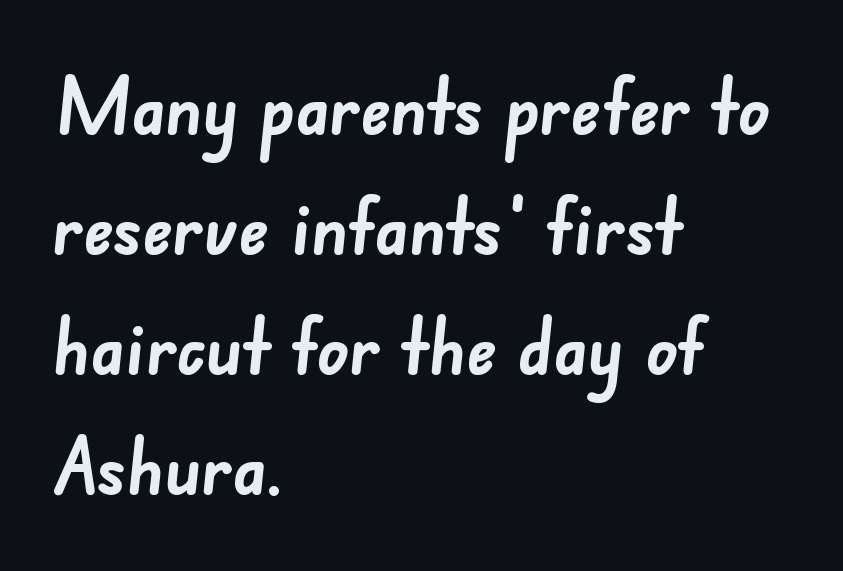
Looks like regular typesetting: each glyph gets only the width it needs. Between one letter and the next there's only the usual sliver of space. No word sits above an underline. Leading matches the norm, producing a regular column. Reading down the block, your eye returns to a fixed left position each line. What kind of face is this? One without serifs — a sans.
